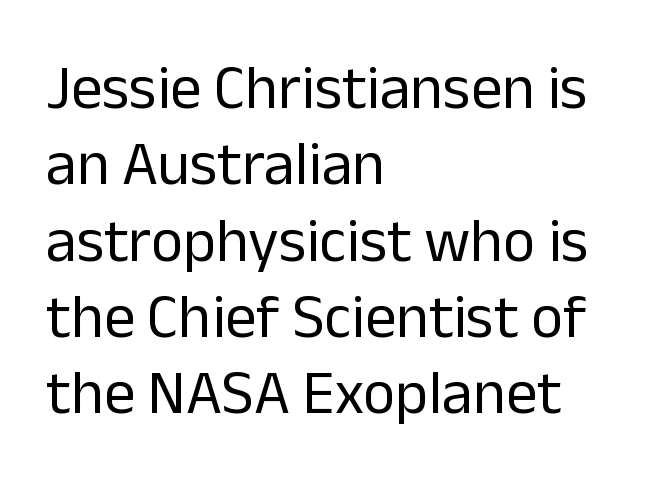
The image shows 62 px regular-weight sans-serif type, upright; set left-aligned, line spacing 1.23x, normal letter spacing, not underlined; low stroke contrast and a medium x-height.
